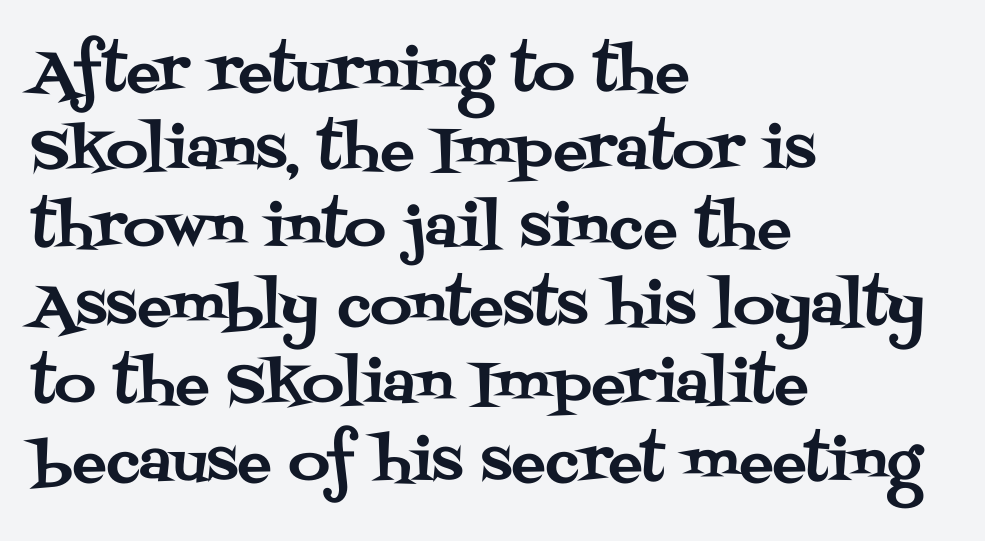
{"serif": "yes", "italic": "no", "width": "normal", "stroke_contrast": "medium", "x_height": "large", "monospaced": "no", "underline": "no", "align": "left", "line_spacing": "normal", "line_spacing_ratio": 1.37, "letter_spacing": "normal", "letter_spacing_em": 0.0, "glyph_px": 57}
